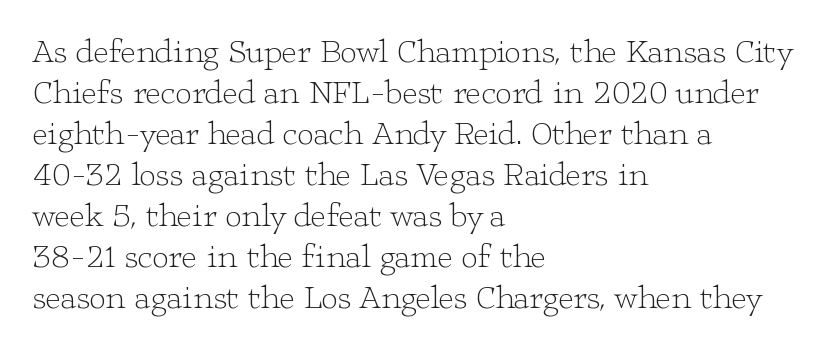
The image shows 33 px light, wide serif type, upright; set left-aligned, line spacing 1.24x, normal letter spacing, not underlined; low stroke contrast and a medium x-height.
